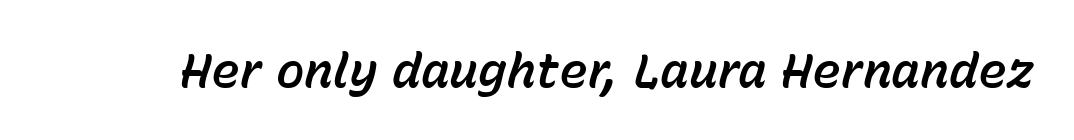
{"italic": "yes", "lean": "right", "slant_degrees": 15, "width": "normal", "stroke_contrast": "low", "x_height": "medium", "monospaced": "no", "underline": "no", "letter_spacing": "normal", "letter_spacing_em": 0.0, "glyph_px": 48}
